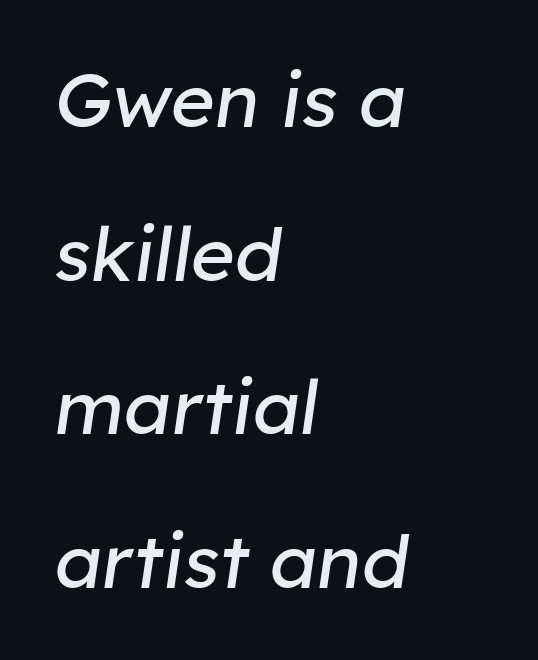
The image shows 75 px regular-weight type, italic (leaning right); set left-aligned, loose line spacing (2.05x), normal letter spacing, not underlined; low stroke contrast and a medium x-height.
